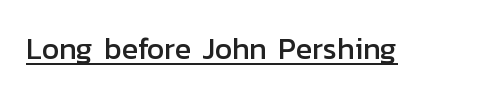
The image shows 30 px sans-serif type, upright; set normal letter spacing, underlined; low stroke contrast and a medium x-height.
